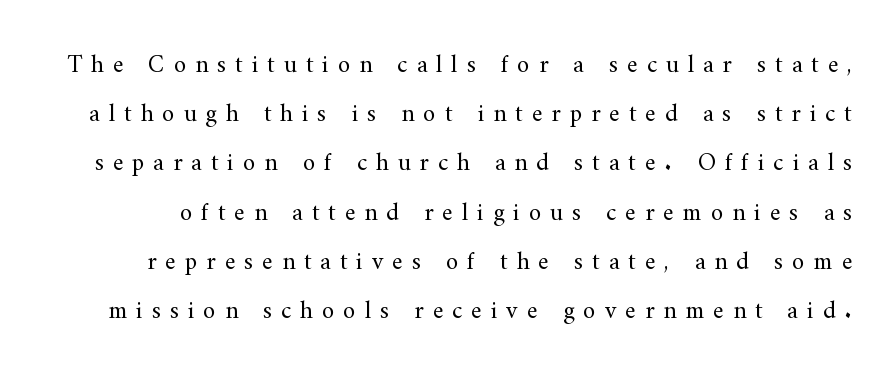
{"italic": "no", "bold": "no", "underline": "no", "line_spacing": "loose", "line_spacing_ratio": 1.97, "letter_spacing": "wide", "letter_spacing_em": 0.36, "glyph_px": 25}
